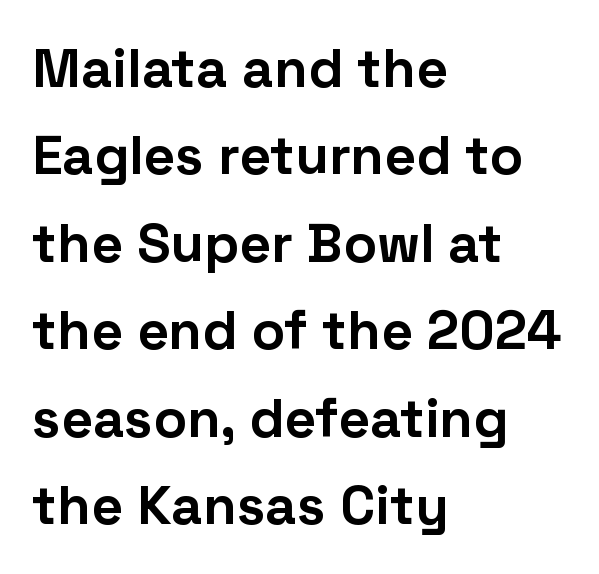
The image shows 55 px bold sans-serif type, upright; set left-aligned, normal line spacing (1.59x), normal letter spacing, not underlined; low stroke contrast and a medium x-height.
